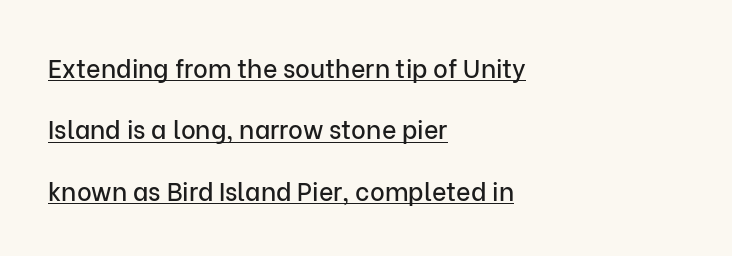
Q: Is the text italic (slanted)? A: No, it is upright.
Q: Is the text underlined? A: Yes.
Q: How is the paragraph aligned? A: Left-aligned.
Q: Is the spacing between letters normal or unusually wide? A: Normal.
Q: Is the spacing between lines tight, normal or loose? A: Loose.
